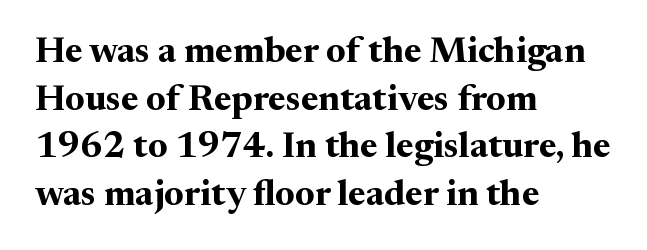
In CSS terms this would be text-align: left. The characters display serif detailing at their extremities. Between one letter and the next there's only the usual sliver of space. The gap between lines stays unmarked. The typesetting leans heavy: a genuine bold. Vertically, the passage feels balanced, rows spaced as you'd expect.
